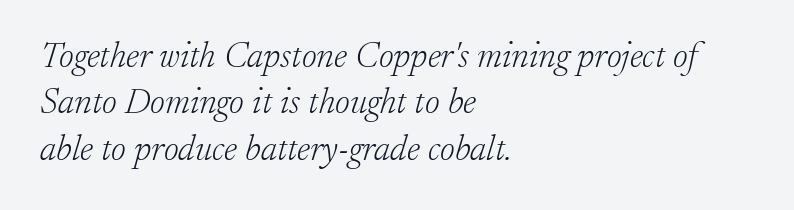
Quick note: italic. How would I describe the line gaps? Plain and ordinary. Type style note: has serifs. Visually the block forms a straight wall on the left and a jagged coastline on the right. The letters look calm and open, with moderate or lighter stems. Does extra space separate the letters? No, they use regular spacing.
